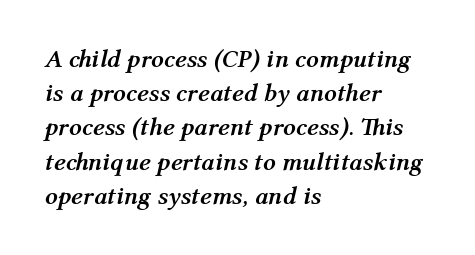
The image shows 25 px bold type, italic (leaning right); set left-aligned, normal line spacing (1.37x), normal letter spacing, not underlined.
